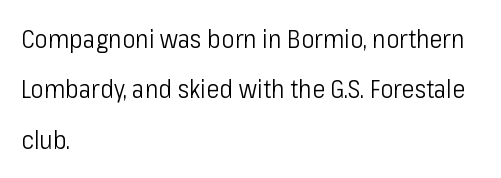
{"italic": "no", "bold": "no", "underline": "no", "align": "left", "line_spacing": "loose", "line_spacing_ratio": 2.02, "letter_spacing": "normal", "letter_spacing_em": 0.0, "glyph_px": 25}
